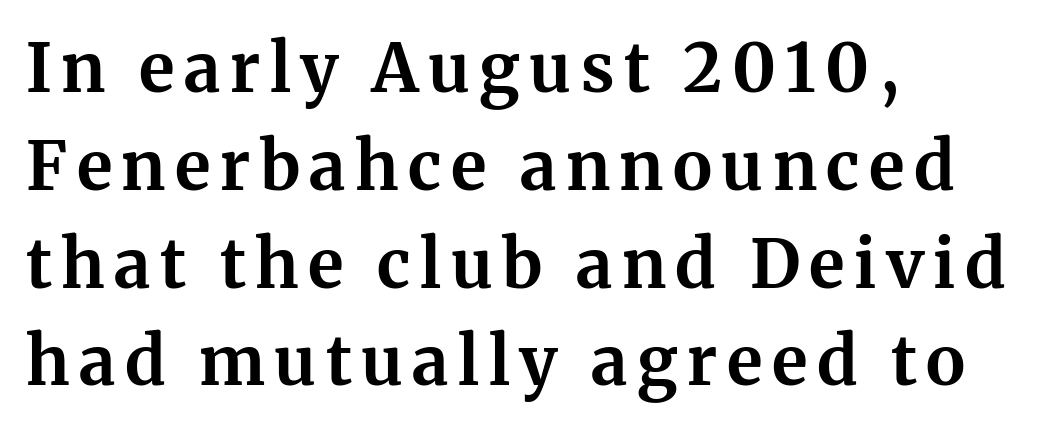
{"serif": "yes", "italic": "no", "bold": "yes", "weight": "bold", "width": "normal", "stroke_contrast": "medium", "x_height": "medium", "monospaced": "no", "underline": "no", "align": "left", "line_spacing": "normal", "line_spacing_ratio": 1.46, "glyph_px": 67}
